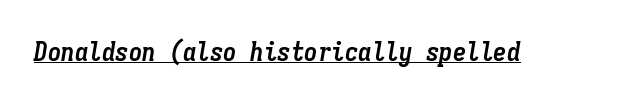
The image shows 27 px bold type, italic (leaning right); set normal letter spacing, underlined.
